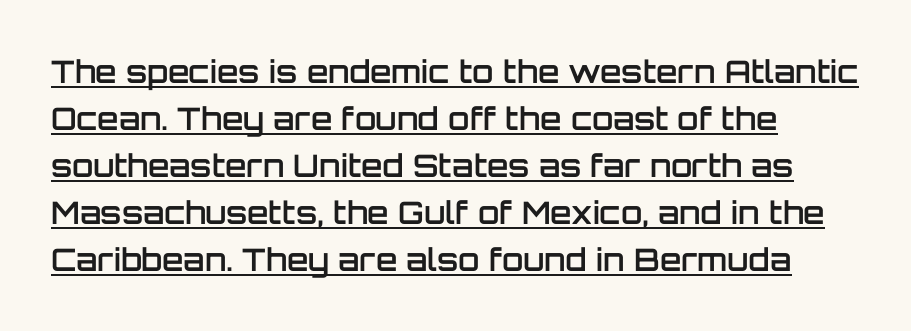
{"serif": "no", "italic": "no", "bold": "semi", "weight": "semibold", "width": "normal", "stroke_contrast": "low", "x_height": "large", "monospaced": "no", "underline": "yes", "align": "left", "line_spacing": "normal", "line_spacing_ratio": 1.52, "letter_spacing": "normal", "letter_spacing_em": 0.0, "glyph_px": 31}
